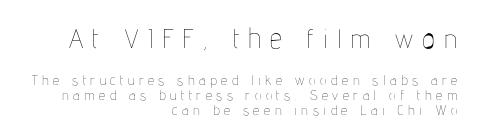
{"italic": "no", "bold": "no", "underline": "no", "align": "right", "line_spacing": "tight", "line_spacing_ratio": 1.06, "letter_spacing": "wide", "letter_spacing_em": 0.32, "larger_block": "first", "size_ratio": 1.93, "glyph_px": 27}
